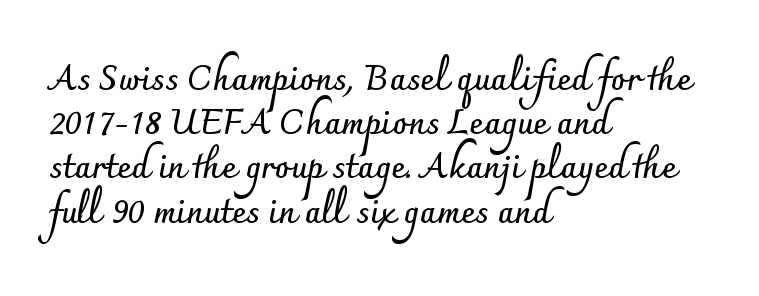
Q: Is the text bold? A: Yes.
Q: Is the text italic (slanted)? A: Yes.
Q: Is the typeface a serif or a sans-serif typeface? A: Sans-serif.
Q: Is the text underlined? A: No.
Q: How is the paragraph aligned? A: Left-aligned.
Q: Is the spacing between letters normal or unusually wide? A: Normal.
Q: Is the spacing between lines tight, normal or loose? A: Normal.
Q: Width (condensed, normal, or wide)? A: Normal.
Q: Stroke contrast? A: Low.
Q: x-height? A: Small.
Q: Monospaced? A: No.
